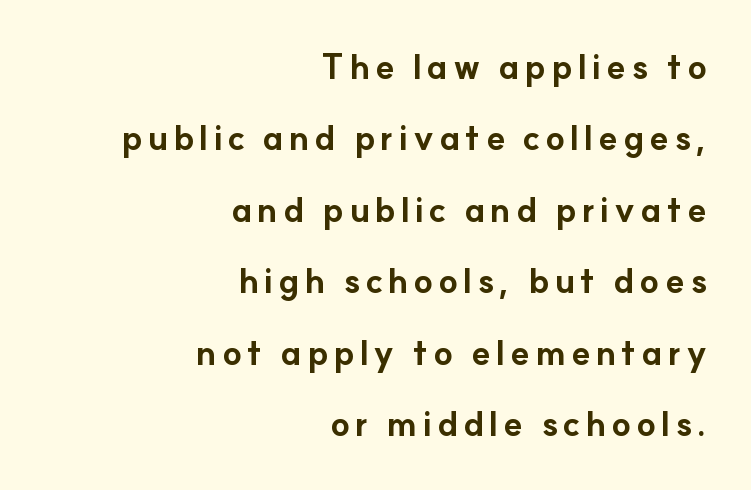
The image shows 35 px bold sans-serif type, upright; set right-aligned, loose line spacing (2.04x), not underlined; low stroke contrast and a small x-height.
